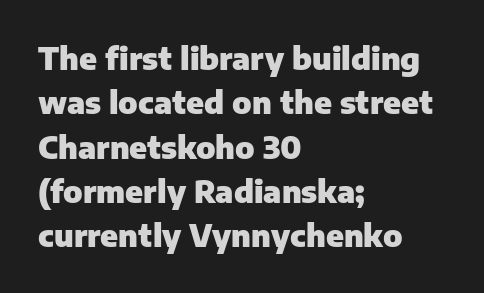
Q: Is the text bold? A: Yes.
Q: Is the text italic (slanted)? A: No, it is upright.
Q: Is the typeface a serif or a sans-serif typeface? A: Sans-serif.
Q: Is the text underlined? A: No.
Q: How is the paragraph aligned? A: Left-aligned.
Q: Is the spacing between letters normal or unusually wide? A: Normal.
Q: Is the spacing between lines tight, normal or loose? A: Normal.
Q: Width (condensed, normal, or wide)? A: Normal.
Q: Stroke contrast? A: Low.
Q: x-height? A: Medium.
Q: Monospaced? A: No.
